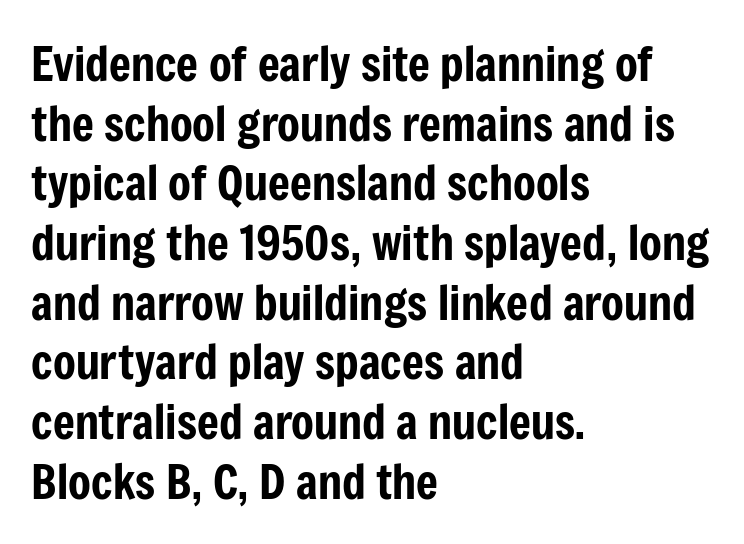
The image shows 47 px condensed sans-serif type, upright; set left-aligned, normal line spacing (1.27x), normal letter spacing, not underlined; low stroke contrast and a medium x-height.
